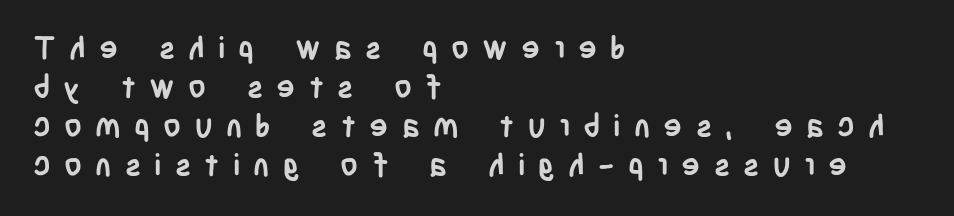
{"serif": "no", "italic": "no", "bold": "yes", "weight": "semibold", "width": "condensed", "stroke_contrast": "low", "x_height": "large", "monospaced": "no", "underline": "no", "align": "left", "line_spacing": "normal", "line_spacing_ratio": 1.26, "letter_spacing": "wide", "letter_spacing_em": 0.43, "glyph_px": 31}
